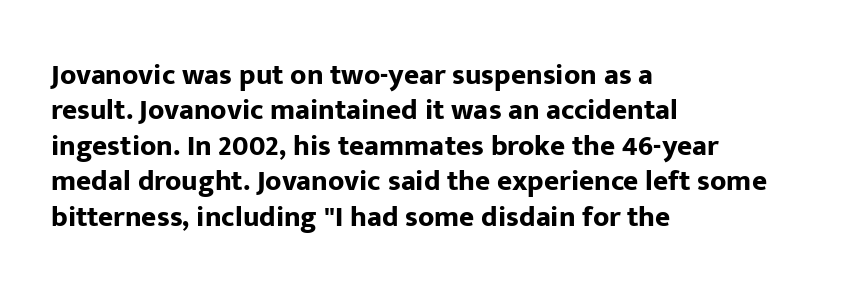
{"serif": "no", "italic": "no", "bold": "yes", "weight": "bold", "width": "normal", "stroke_contrast": "low", "x_height": "medium", "monospaced": "no", "underline": "no", "align": "left", "line_spacing_ratio": 1.22, "letter_spacing": "normal", "letter_spacing_em": 0.0, "glyph_px": 29}
